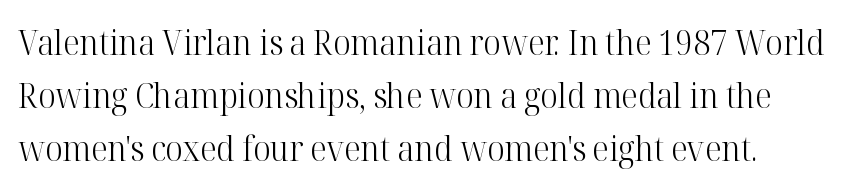
A light-to-regular cut is what we see here. Notice how descenders clear the ascenders below comfortably — that's standard leading. Ordinary non-slanted type is in use. This rendering uses left alignment, leaving the right contour irregular. The passage shown is typed in a proportional face where columns would drift. What kind of face is this? One with serifs.
